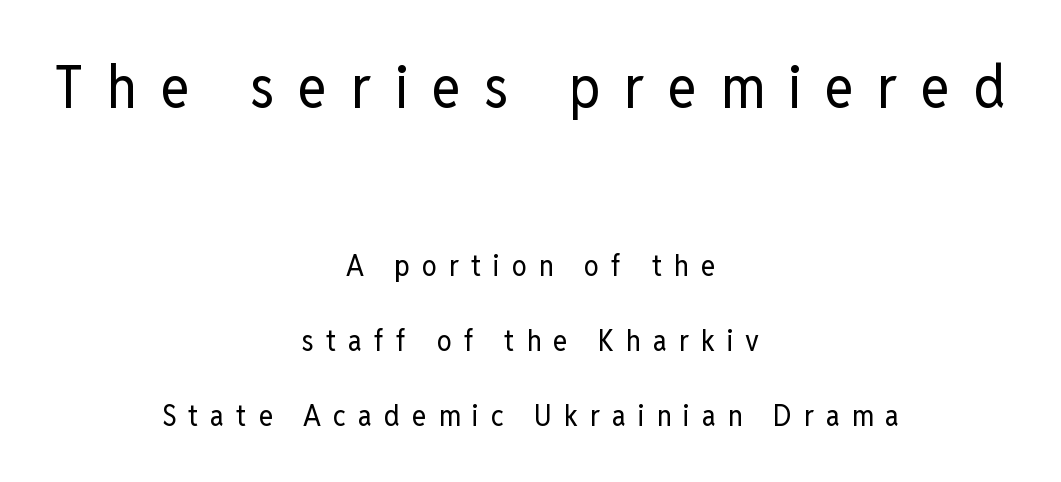
{"serif": "no", "italic": "no", "bold": "no", "weight": "regular", "width": "condensed", "stroke_contrast": "low", "x_height": "medium", "monospaced": "no", "underline": "no", "align": "center", "line_spacing": "loose", "line_spacing_ratio": 2.5, "letter_spacing": "wide", "letter_spacing_em": 0.4, "larger_block": "first", "size_ratio": 2.0, "glyph_px": 60}
